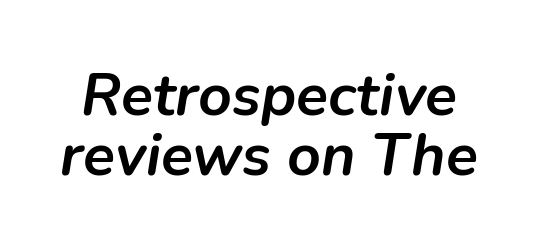
{"italic": "yes", "lean": "right", "slant_degrees": 9, "bold": "yes", "weight": "semibold", "width": "normal", "stroke_contrast": "low", "x_height": "medium", "monospaced": "no", "underline": "no", "line_spacing": "tight", "line_spacing_ratio": 1.01, "letter_spacing": "normal", "letter_spacing_em": 0.0, "glyph_px": 59}
